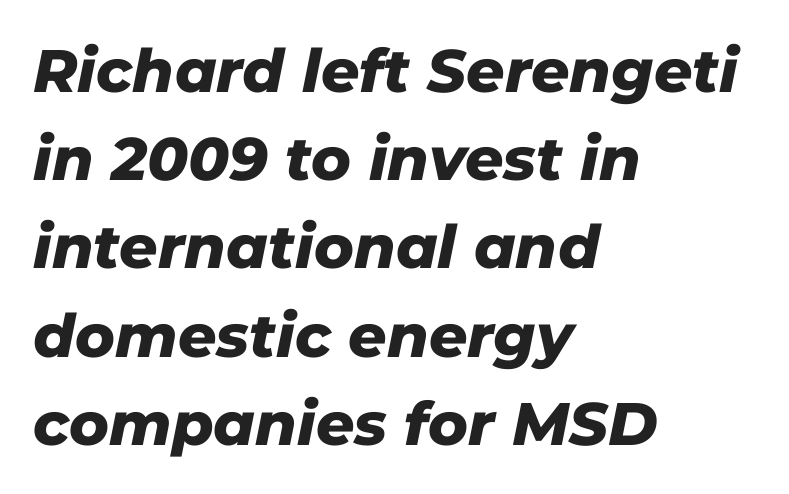
Each glyph is drawn with heavy, bold strokes. A bare baseline throughout the passage. When letters slant like this, we call the style italic. Whoever set this chose a conventional vertical rhythm.
